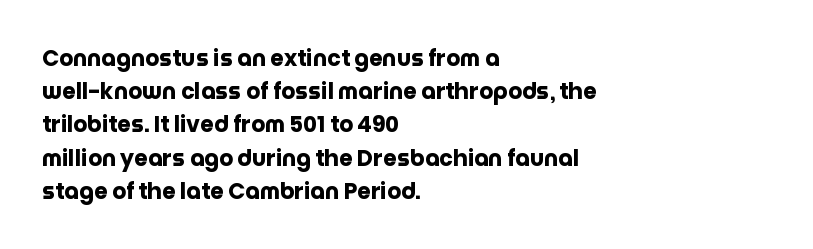
The image shows 22 px bold type, upright; set left-aligned, normal line spacing (1.51x), normal letter spacing, not underlined.
